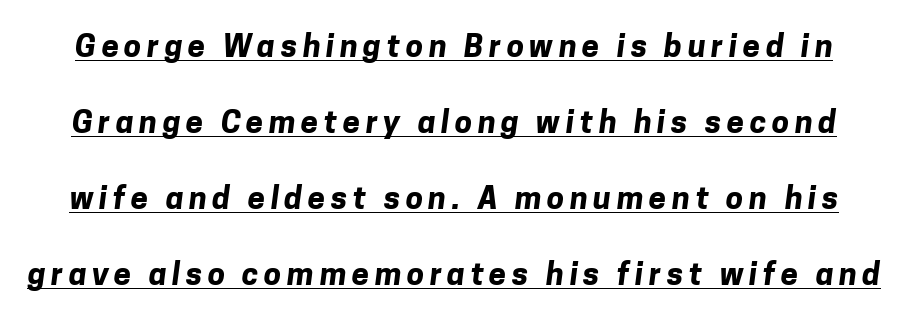
Q: Is the text bold? A: Yes.
Q: Is the typeface a serif or a sans-serif typeface? A: Sans-serif.
Q: Is the text underlined? A: Yes.
Q: Is the spacing between lines tight, normal or loose? A: Loose.
Q: Width (condensed, normal, or wide)? A: Normal.
Q: Stroke contrast? A: Low.
Q: x-height? A: Medium.
Q: Monospaced? A: No.
